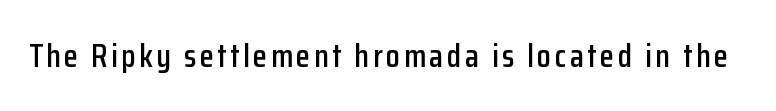
The image shows 33 px condensed sans-serif type, upright; set not underlined; low stroke contrast and a medium x-height.
